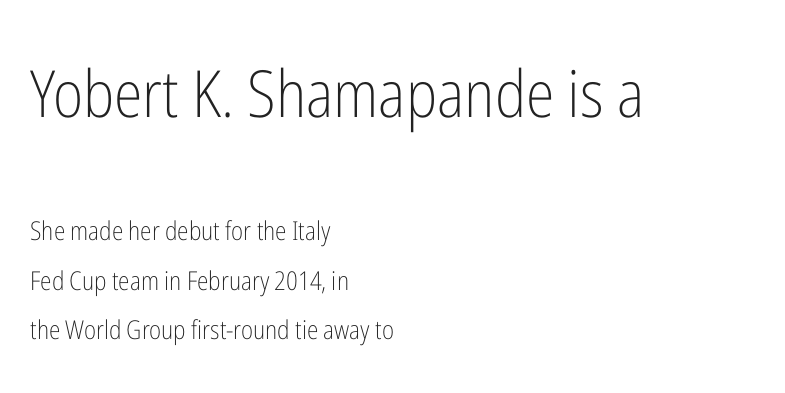
{"serif": "no", "italic": "no", "bold": "no", "weight": "light", "width": "condensed", "stroke_contrast": "low", "x_height": "medium", "monospaced": "no", "underline": "no", "align": "left", "line_spacing": "loose", "line_spacing_ratio": 1.9, "letter_spacing": "normal", "letter_spacing_em": 0.0, "larger_block": "first", "size_ratio": 2.5, "glyph_px": 65}
